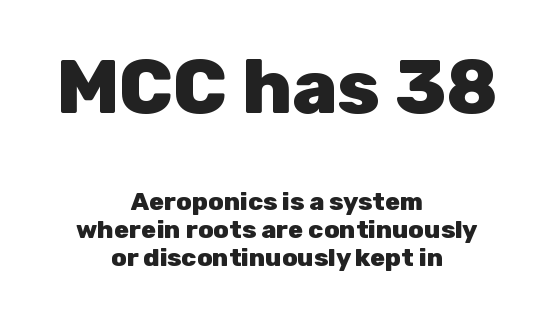
Q: Is the text bold? A: Yes.
Q: Is the text italic (slanted)? A: No, it is upright.
Q: Is the typeface a serif or a sans-serif typeface? A: Sans-serif.
Q: Is the text underlined? A: No.
Q: How is the paragraph aligned? A: Centered.
Q: Is the spacing between letters normal or unusually wide? A: Normal.
Q: Is the spacing between lines tight, normal or loose? A: Tight.
Q: Which block of text is set in a larger size, the first (top) or the second (bottom)? A: The first (top) one.
Q: Width (condensed, normal, or wide)? A: Normal.
Q: Stroke contrast? A: Low.
Q: x-height? A: Medium.
Q: Monospaced? A: No.
